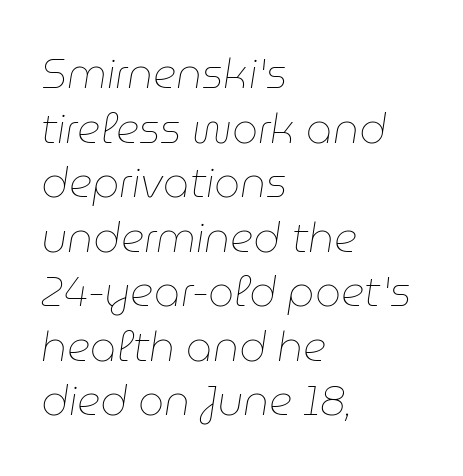
Think of a printed novel: that variable character pitch is what you see here. Leading matches the norm, producing a regular column. What stands out about the letter spacing? Nothing — it is the standard amount. Emphasis-style slanted type is in use.
